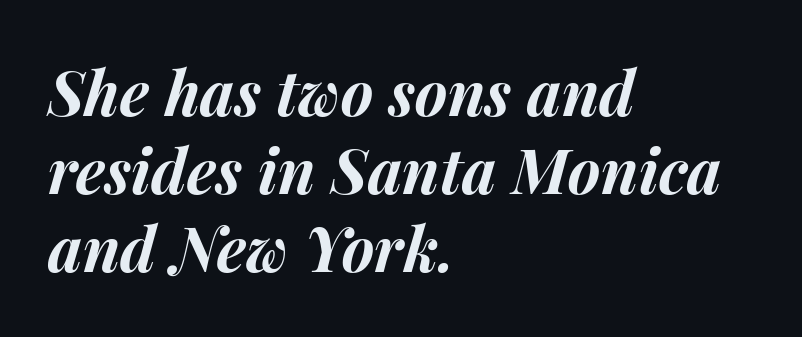
The image shows 62 px bold type, italic (leaning right); set left-aligned, normal line spacing (1.26x), normal letter spacing, not underlined; medium stroke contrast and a medium x-height.
